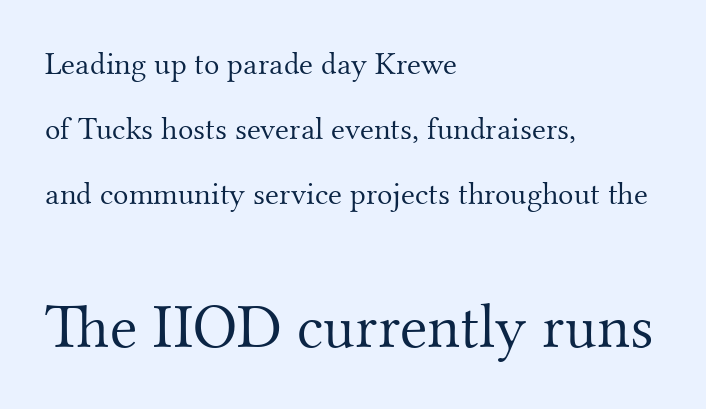
Note the varied advance widths — an 'i' is clearly narrower than an 'm'. The setting favours the left margin, as ordinary paragraphs usually do. Italic? Not at all — the glyphs are vertical. The second block has been scaled up relative to the first.
